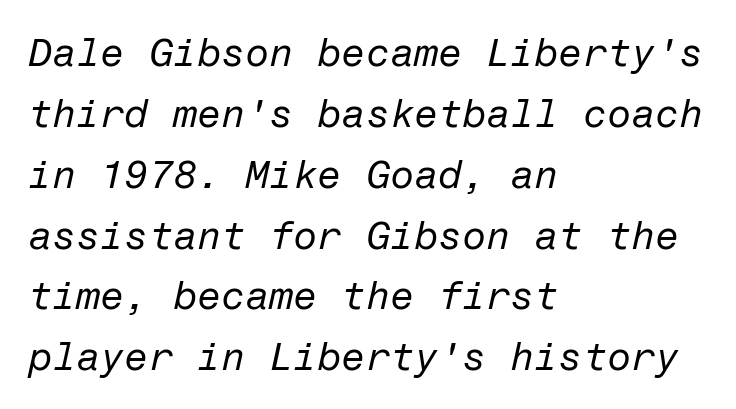
The image shows 39 px regular-weight type, italic (leaning right); set left-aligned, normal line spacing (1.56x), normal letter spacing, not underlined; low stroke contrast and a medium x-height.
